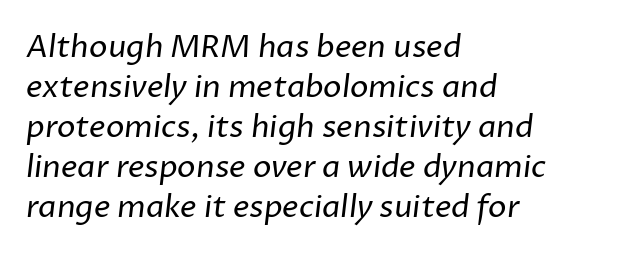
{"serif": "no", "bold": "no", "weight": "regular", "width": "normal", "stroke_contrast": "low", "x_height": "medium", "monospaced": "no", "underline": "no", "align": "left", "line_spacing": "normal", "line_spacing_ratio": 1.29, "letter_spacing": "normal", "letter_spacing_em": 0.0, "glyph_px": 31}
